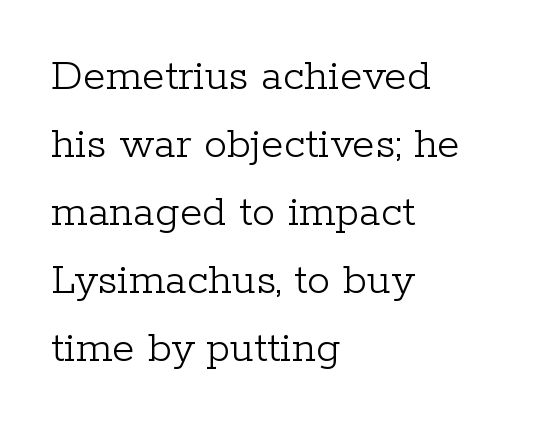
Look at the tracking — it's just the regular setting, nothing added. The letters look calm and open, with moderate or lighter stems. Think of a printed novel: that variable character pitch is what you see here. The lines are quadded left. Ordinary non-slanted type is in use. Notice how descenders clear the ascenders below comfortably — that's standard leading.
